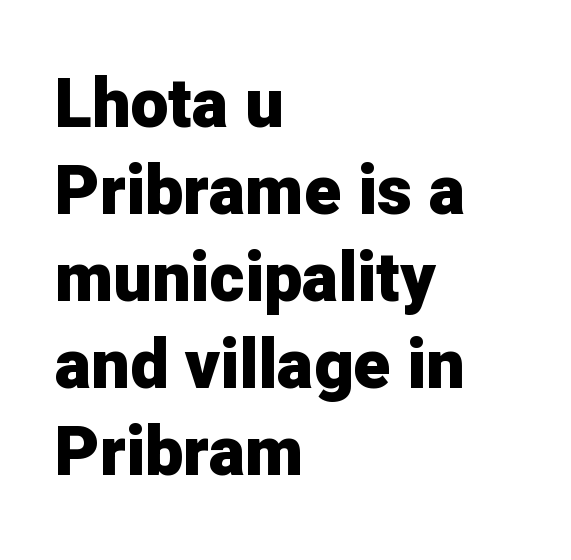
Q: Is the text bold? A: Yes.
Q: Is the text italic (slanted)? A: No, it is upright.
Q: Is the typeface a serif or a sans-serif typeface? A: Sans-serif.
Q: Is the text underlined? A: No.
Q: How is the paragraph aligned? A: Left-aligned.
Q: Is the spacing between letters normal or unusually wide? A: Normal.
Q: Is the spacing between lines tight, normal or loose? A: Normal.
Q: Width (condensed, normal, or wide)? A: Normal.
Q: Stroke contrast? A: Low.
Q: x-height? A: Medium.
Q: Monospaced? A: No.
